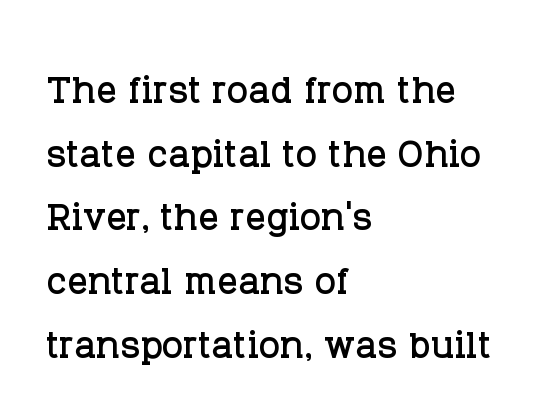
Q: Is the text italic (slanted)? A: No, it is upright.
Q: Is the typeface a serif or a sans-serif typeface? A: Serif.
Q: Is the text underlined? A: No.
Q: How is the paragraph aligned? A: Left-aligned.
Q: Is the spacing between letters normal or unusually wide? A: Normal.
Q: Is the spacing between lines tight, normal or loose? A: Normal.
Q: Width (condensed, normal, or wide)? A: Normal.
Q: Stroke contrast? A: Low.
Q: x-height? A: Large.
Q: Monospaced? A: No.
